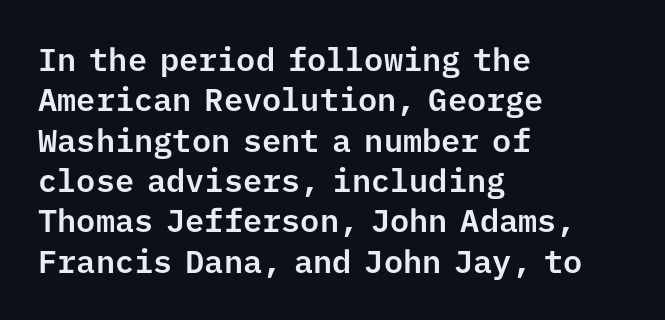
The image shows 32 px sans-serif type, upright, monospaced; set left-aligned, normal line spacing (1.26x), normal letter spacing, not underlined; low stroke contrast and a medium x-height.
